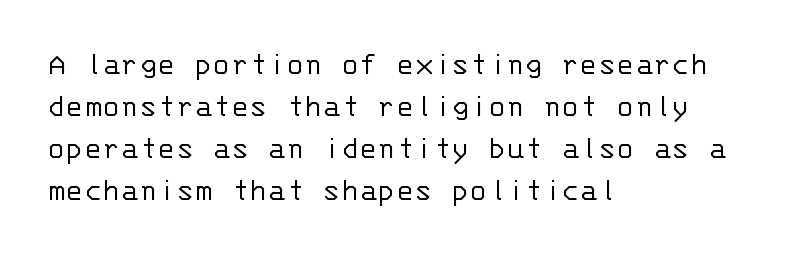
The face used here is monospaced, like something from a code editor. The letters stand straight up with perfectly vertical stems. The cut favours lightness, reaching ordinary text weight at its darkest. The words here are not underlined. Each letter's strokes conclude bluntly, with no projecting serifs. Short note: letters normally spaced.
